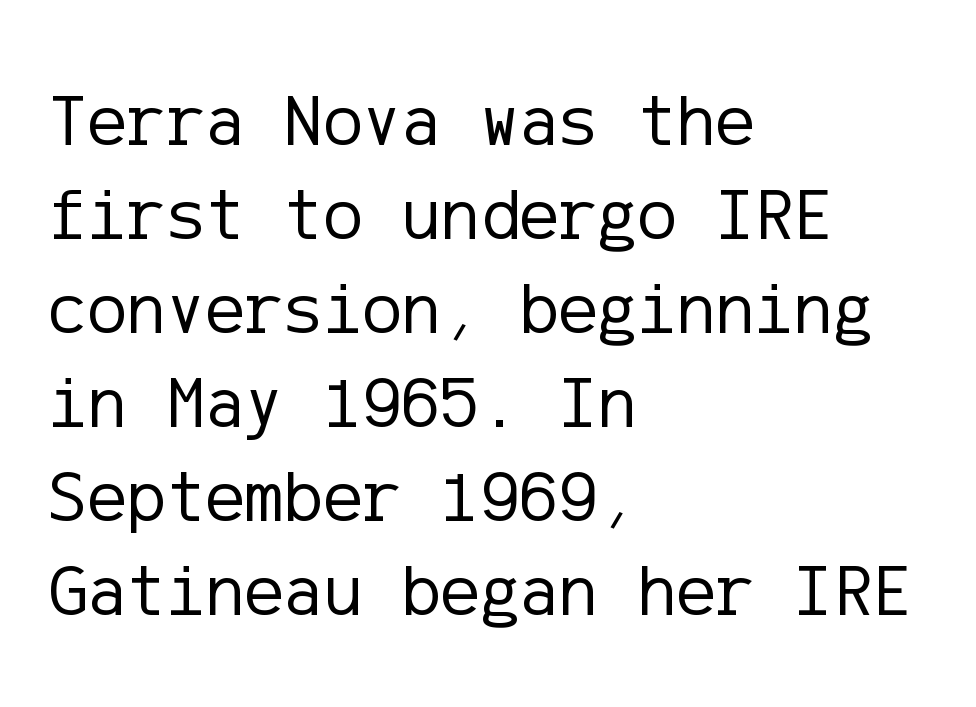
The image shows 74 px regular-weight sans-serif type, upright; set left-aligned, normal line spacing (1.27x), normal letter spacing, not underlined; low stroke contrast and a medium x-height.
